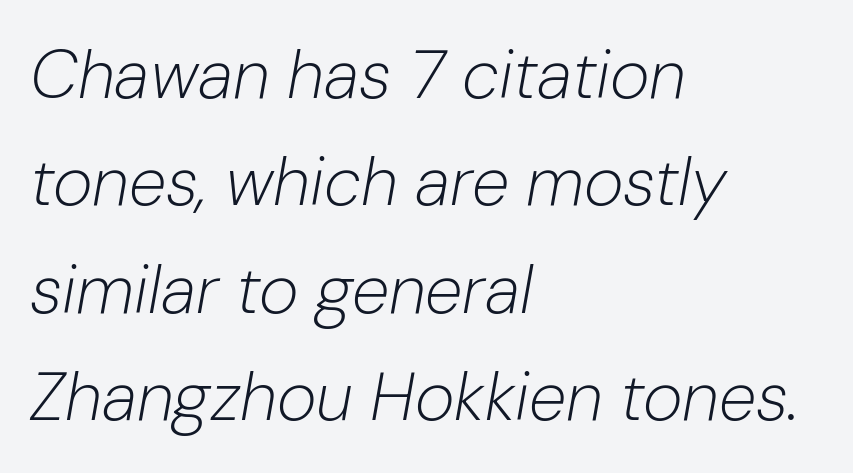
{"italic": "yes", "lean": "right", "slant_degrees": 10, "bold": "no", "weight": "light", "width": "normal", "stroke_contrast": "low", "x_height": "medium", "monospaced": "no", "underline": "no", "align": "left", "line_spacing": "normal", "line_spacing_ratio": 1.58, "letter_spacing": "normal", "letter_spacing_em": 0.0, "glyph_px": 68}
